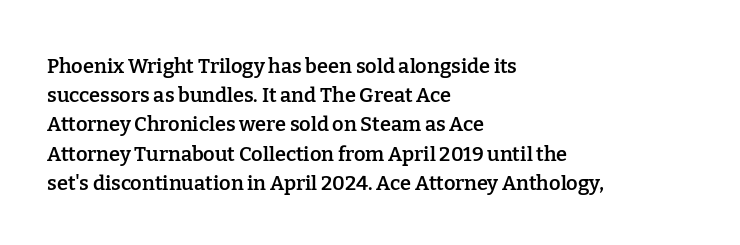
The image shows 20 px text type, upright; set left-aligned, normal line spacing (1.46x), normal letter spacing, not underlined.
